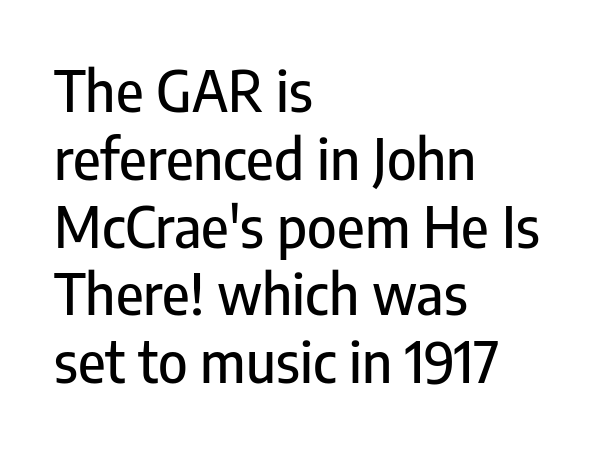
Short note: letters normally spaced. This rendering employs a face without finishing strokes, i.e., a sans-serif. The letters stand upright; this is a roman face. Each letter keeps its own natural width here, so spacing adapts to shape.
